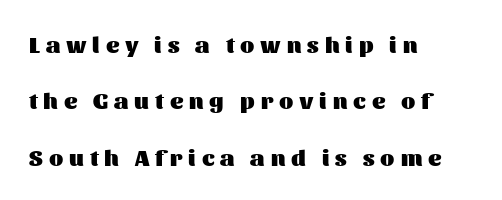
Each word looks stretched out because of the extra space between its letters. The lettering holds an erect, upright posture throughout. Typographic density is high because the face is bold. The ragged edge is on the right, which tells us the setting is flush left.
